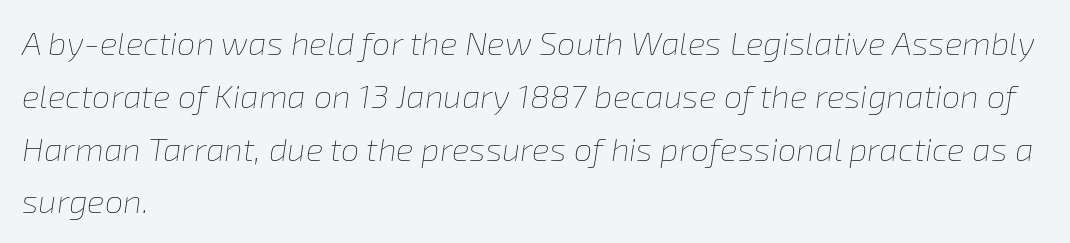
Q: Is the text bold? A: No.
Q: Is the text italic (slanted)? A: Yes, it leans right by about 8 degrees.
Q: Is the text underlined? A: No.
Q: How is the paragraph aligned? A: Left-aligned.
Q: Is the spacing between letters normal or unusually wide? A: Normal.
Q: Is the spacing between lines tight, normal or loose? A: Normal.
Q: Width (condensed, normal, or wide)? A: Normal.
Q: Stroke contrast? A: Low.
Q: x-height? A: Medium.
Q: Monospaced? A: No.
